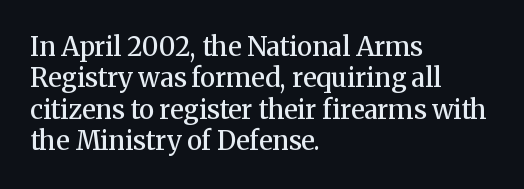
{"italic": "no", "bold": "semi", "underline": "no", "align": "left", "line_spacing_ratio": 1.21, "letter_spacing": "normal", "letter_spacing_em": 0.0, "glyph_px": 26}
